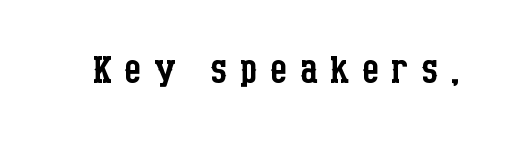
{"serif": "yes", "italic": "no", "bold": "no", "weight": "regular", "width": "condensed", "stroke_contrast": "low", "x_height": "large", "monospaced": "no", "underline": "no", "letter_spacing": "wide", "letter_spacing_em": 0.22, "glyph_px": 55}
